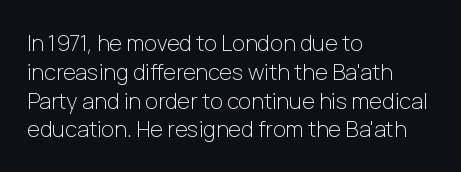
No extra ink here — the face is not bold. The ragged edge is on the right, which tells us the setting is flush left. Decoration check: the copy has no underline. Between one letter and the next there's only the usual sliver of space. No italicization has been applied; the sample stays upright. Successive baselines arrive at the customary interval.
